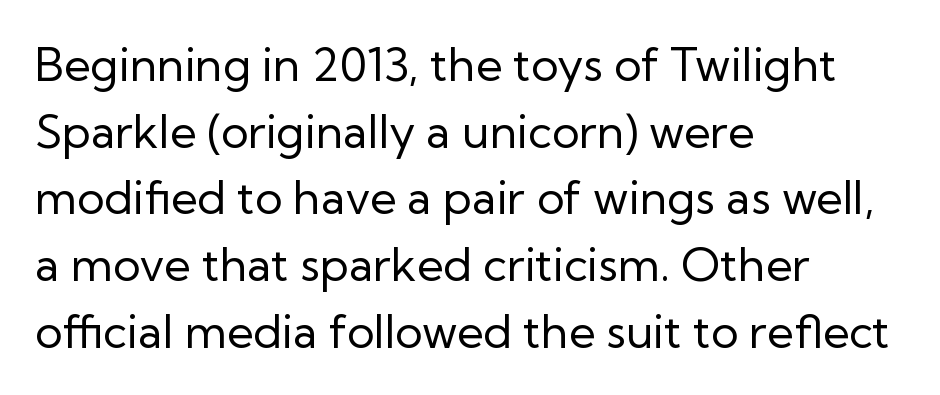
The image shows 46 px regular-weight sans-serif type, upright; set left-aligned, normal line spacing (1.45x), normal letter spacing, not underlined; low stroke contrast and a medium x-height.
